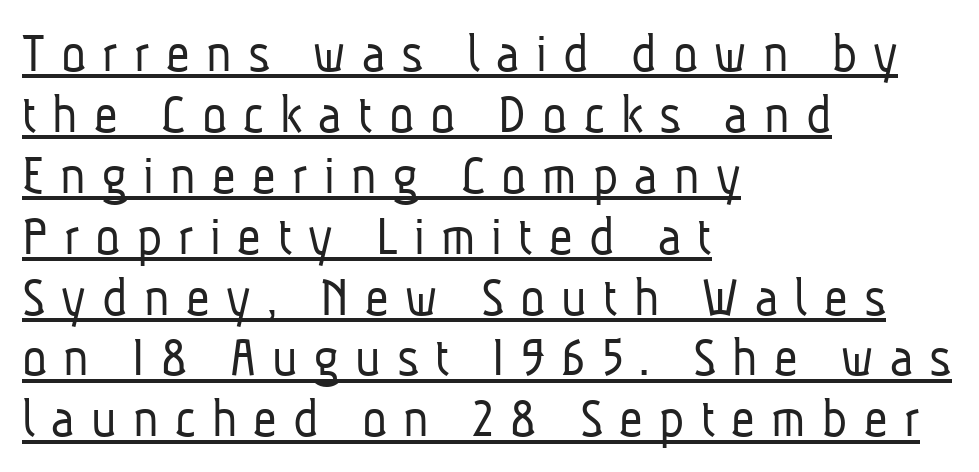
Compared with typical paragraphs, the rows here are closer together. Is the block centered? No — it sits flush against the left margin. Each line of the rendering has a horizontal stroke beneath the glyphs. This sample has the flowing, uneven cadence of proportional lettering. This rendering employs a face without finishing strokes, i.e., a sans-serif.
